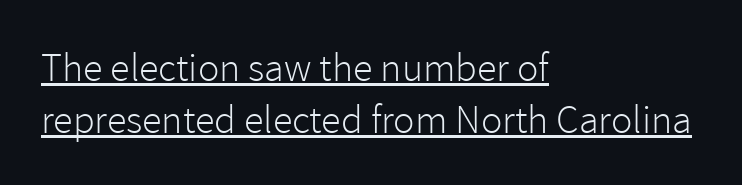
{"serif": "no", "italic": "no", "bold": "no", "weight": "light", "width": "normal", "x_height": "medium", "monospaced": "no", "underline": "yes", "align": "left", "line_spacing": "normal", "line_spacing_ratio": 1.3, "letter_spacing": "normal", "letter_spacing_em": 0.0, "glyph_px": 40}
